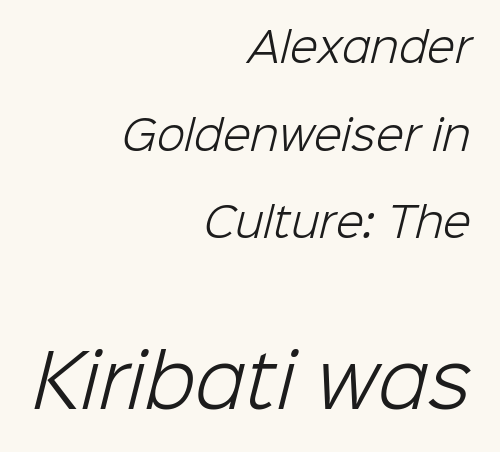
The gaps between neighbouring characters are ordinary and unremarkable. Here the second block reads like a headline and the first like body copy. All the whitespace from short lines collects on the left. The characters are drawn with everyday or finer stroke widths. This sample has the flowing, uneven cadence of proportional lettering. Each row of text sits above clean, open space.
